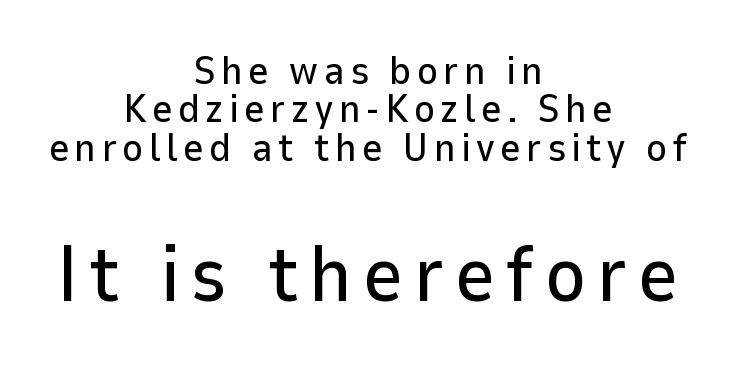
Q: Is the text italic (slanted)? A: No, it is upright.
Q: Is the typeface a serif or a sans-serif typeface? A: Sans-serif.
Q: Is the text underlined? A: No.
Q: How is the paragraph aligned? A: Centered.
Q: Is the spacing between lines tight, normal or loose? A: Tight.
Q: Which block of text is set in a larger size, the first (top) or the second (bottom)? A: The second (bottom) one.
Q: Width (condensed, normal, or wide)? A: Normal.
Q: Stroke contrast? A: Low.
Q: x-height? A: Medium.
Q: Monospaced? A: No.
